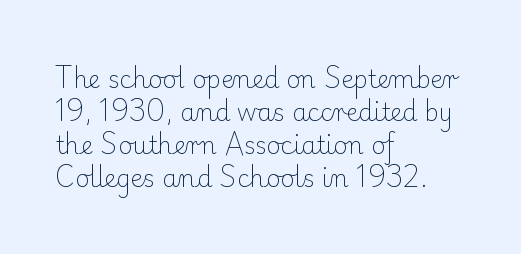
Horizontally, the lines are justified to the leading edge only. A roman cut, with each character standing at attention. The lines sit at an ordinary, default distance from one another. The font sits on the lighter half of the weight spectrum, regular included. Just letters on the line, the space beneath them empty. Standard letterfit; no display-style spreading of the glyphs.
